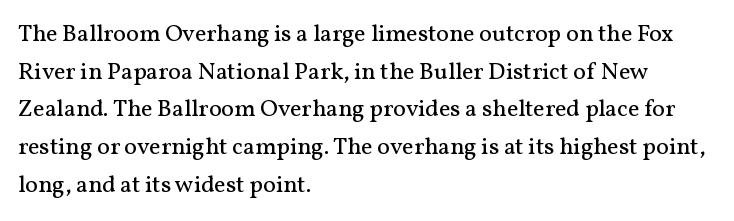
The setting favours the left margin, as ordinary paragraphs usually do. The face looks like a standard text weight, possibly lighter. Each row of text sits above clean, open space. Posture: straight, roman, zero tilt.
